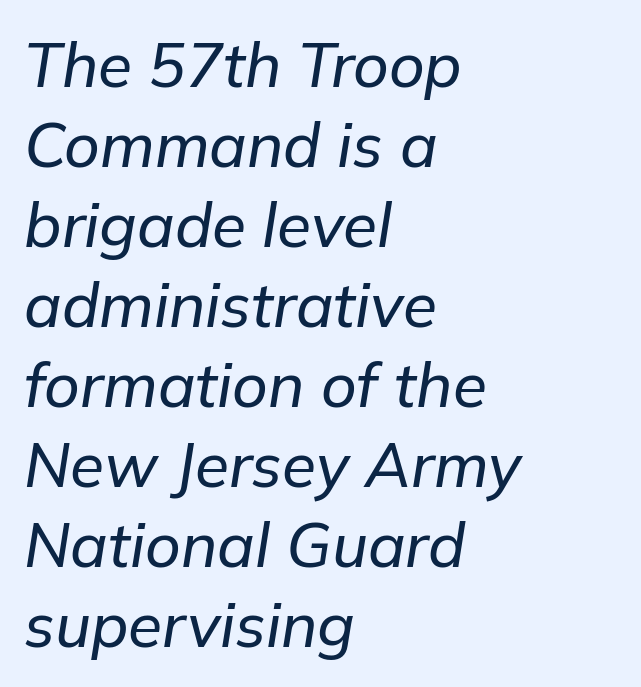
Q: Is the text italic (slanted)? A: Yes, it leans right by about 9 degrees.
Q: Is the text underlined? A: No.
Q: How is the paragraph aligned? A: Left-aligned.
Q: Is the spacing between letters normal or unusually wide? A: Normal.
Q: Is the spacing between lines tight, normal or loose? A: Normal.
Q: Width (condensed, normal, or wide)? A: Normal.
Q: Stroke contrast? A: Low.
Q: x-height? A: Medium.
Q: Monospaced? A: No.
